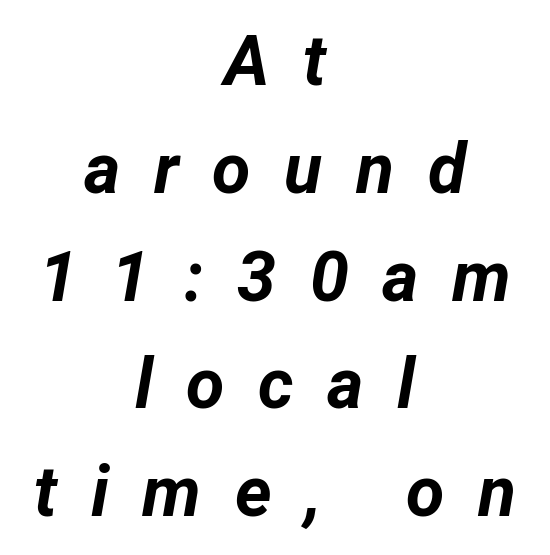
{"italic": "yes", "lean": "right", "slant_degrees": 12, "bold": "yes", "weight": "bold", "width": "normal", "stroke_contrast": "low", "x_height": "medium", "monospaced": "no", "underline": "no", "align": "center", "line_spacing": "normal", "line_spacing_ratio": 1.54, "letter_spacing": "wide", "letter_spacing_em": 0.48, "glyph_px": 70}
